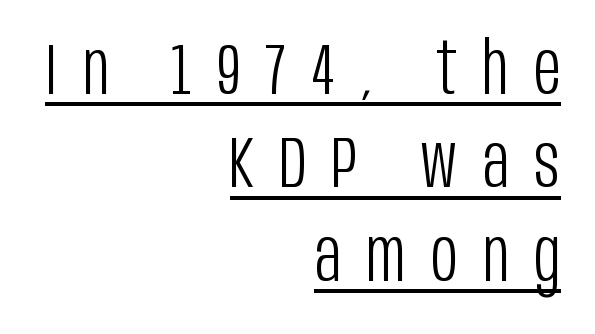
The image shows 73 px light, condensed sans-serif type, upright; set right-aligned, normal line spacing (1.28x), unusually wide letter spacing (+0.35 em), underlined; low stroke contrast and a large x-height.
